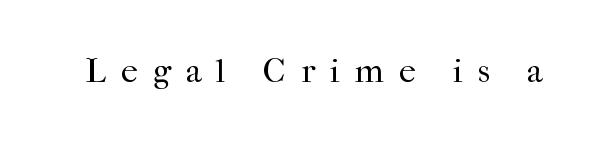
{"serif": "yes", "italic": "no", "bold": "no", "weight": "regular", "width": "normal", "stroke_contrast": "high", "x_height": "medium", "monospaced": "no", "underline": "no", "letter_spacing": "wide", "letter_spacing_em": 0.44, "glyph_px": 34}
